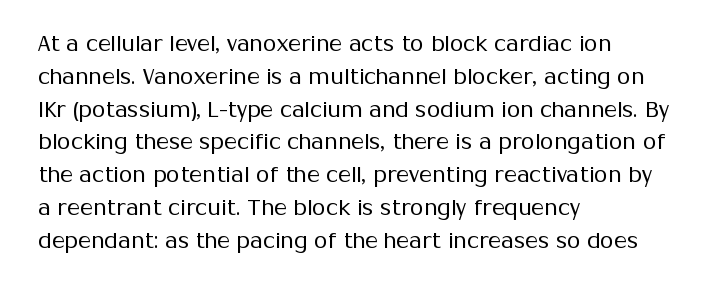
Descender tails drop into unmarked territory. Vertically, the passage feels balanced, rows spaced as you'd expect. The typesetter chose a ragged-right arrangement here. The typography opts for an upright posture over an oblique one. The rendering keeps characters at their native spacing. Stroke mass is kept to a normal reading level or below.
